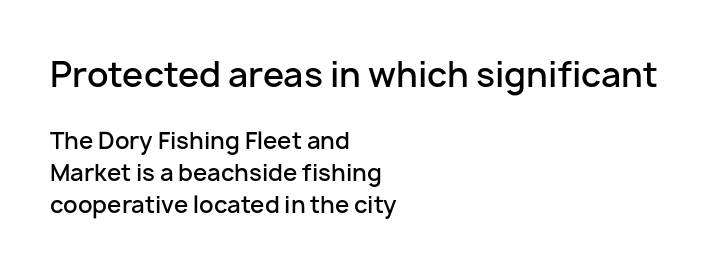
{"serif": "no", "italic": "no", "bold": "semi", "weight": "semibold", "width": "normal", "stroke_contrast": "low", "x_height": "medium", "monospaced": "no", "underline": "no", "align": "left", "line_spacing": "normal", "line_spacing_ratio": 1.38, "letter_spacing": "normal", "letter_spacing_em": 0.0, "larger_block": "first", "size_ratio": 1.48, "glyph_px": 34}
